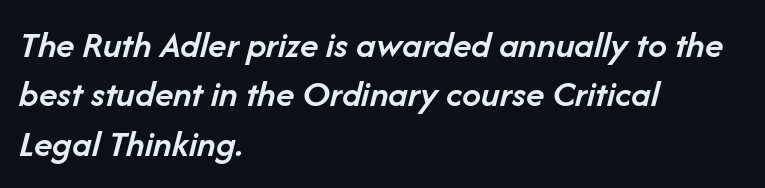
Q: Is the text bold? A: Semi-bold.
Q: Is the text italic (slanted)? A: Yes, it leans right by about 14 degrees.
Q: Is the text underlined? A: No.
Q: How is the paragraph aligned? A: Left-aligned.
Q: Is the spacing between letters normal or unusually wide? A: Normal.
Q: Is the spacing between lines tight, normal or loose? A: Normal.
Q: Width (condensed, normal, or wide)? A: Normal.
Q: Stroke contrast? A: Low.
Q: x-height? A: Medium.
Q: Monospaced? A: No.
